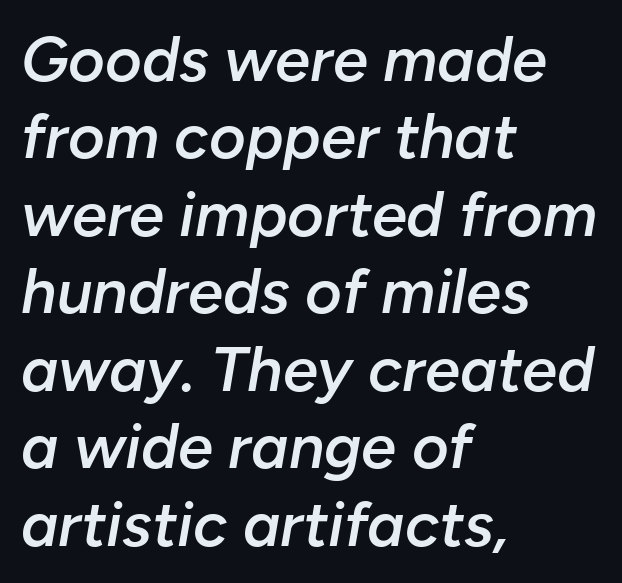
The image shows 63 px semibold type, italic (leaning right); set left-aligned, line spacing 1.23x, normal letter spacing, not underlined; low stroke contrast and a medium x-height.
